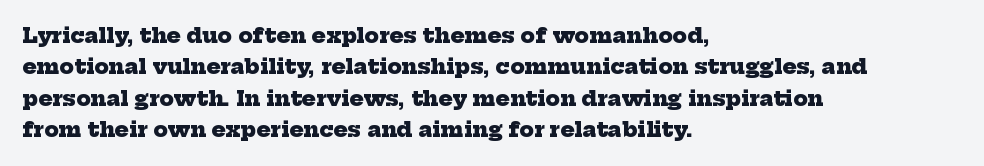
{"bold": "yes", "underline": "no", "align": "left", "line_spacing": "normal", "line_spacing_ratio": 1.5, "letter_spacing": "normal", "letter_spacing_em": 0.0, "glyph_px": 21}
